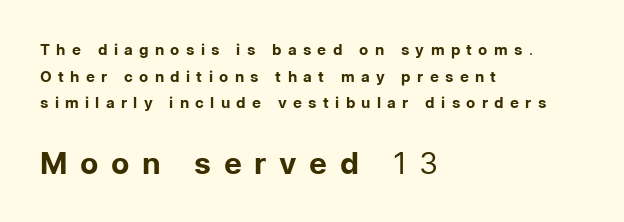
Q: Is the text bold? A: No.
Q: Is the text italic (slanted)? A: No, it is upright.
Q: Is the typeface a serif or a sans-serif typeface? A: Sans-serif.
Q: Is the text underlined? A: No.
Q: How is the paragraph aligned? A: Left-aligned.
Q: Is the spacing between letters normal or unusually wide? A: Unusually wide.
Q: Which block of text is set in a larger size, the first (top) or the second (bottom)? A: The second (bottom) one.
Q: Width (condensed, normal, or wide)? A: Normal.
Q: Stroke contrast? A: Low.
Q: x-height? A: Medium.
Q: Monospaced? A: No.
